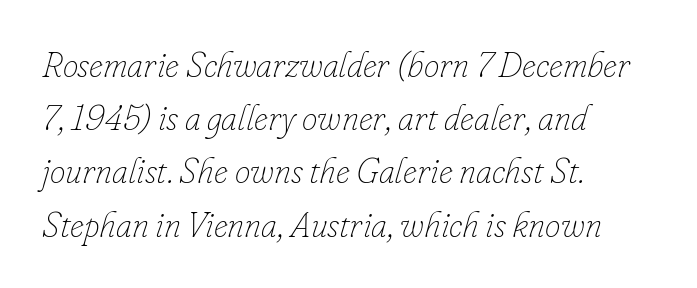
The image shows 35 px thin type, italic (leaning right); set left-aligned, normal line spacing (1.52x), normal letter spacing, not underlined; low stroke contrast and a small x-height.
